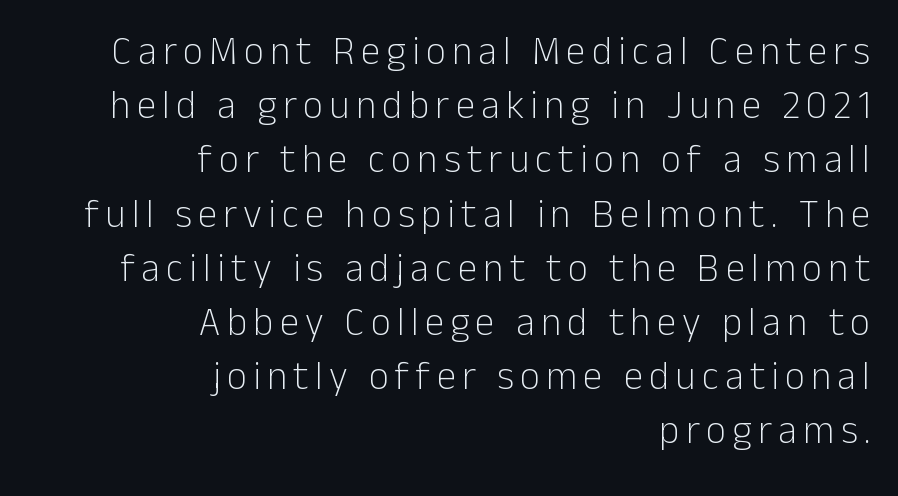
The image shows 39 px light sans-serif type, upright; set right-aligned, normal line spacing (1.39x), not underlined; low stroke contrast and a medium x-height.
